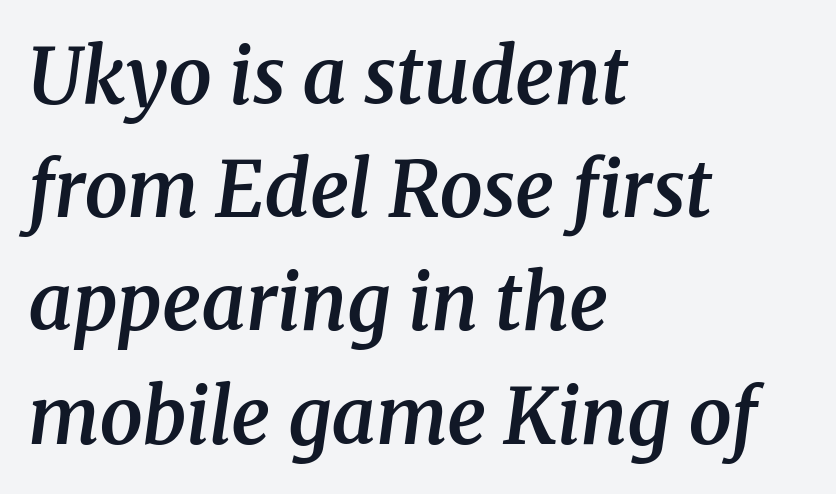
The image shows 77 px semibold serif type, italic (leaning right); set left-aligned, normal line spacing (1.47x), normal letter spacing, not underlined; medium stroke contrast and a medium x-height.
